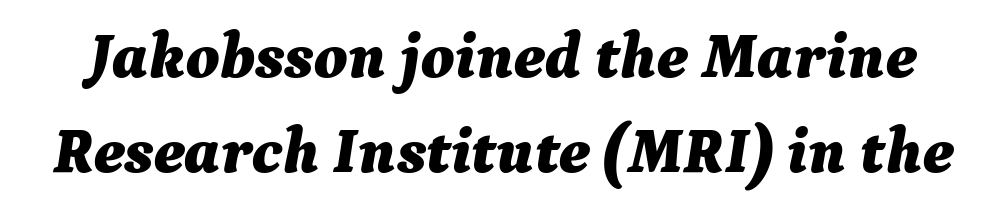
{"italic": "yes", "lean": "right", "slant_degrees": 9, "bold": "yes", "weight": "bold", "width": "normal", "stroke_contrast": "medium", "x_height": "medium", "monospaced": "no", "underline": "no", "line_spacing": "normal", "line_spacing_ratio": 1.49, "letter_spacing": "normal", "letter_spacing_em": 0.0, "glyph_px": 64}
